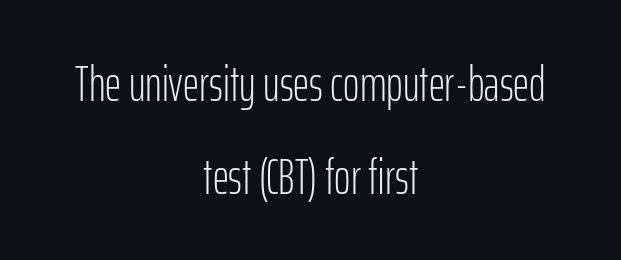
{"serif": "no", "italic": "no", "bold": "no", "weight": "light", "width": "condensed", "stroke_contrast": "low", "x_height": "medium", "monospaced": "no", "underline": "no", "align": "center", "line_spacing_ratio": 1.86, "letter_spacing": "normal", "letter_spacing_em": 0.0, "glyph_px": 50}
